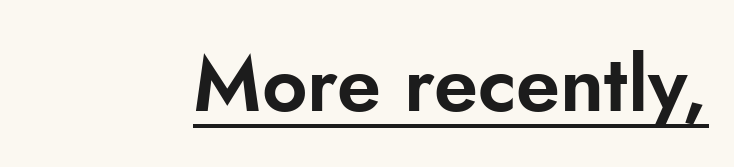
These lines were composed using upright roman letters. The typeface chosen for these lines omits serifs. The glyphs are accompanied by a horizontal stroke just below them. Character widths vary here, with narrow letters taking less room than wide ones.
